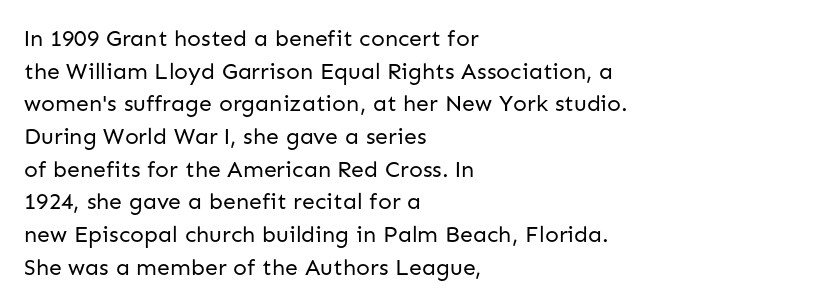
Characters follow at the spacing the type designer built in. The letterforms sit at book weight or below. Rendered with straight, roman letterforms. The rows are spaced the way most documents space them. The strip under each line holds only bare page.
